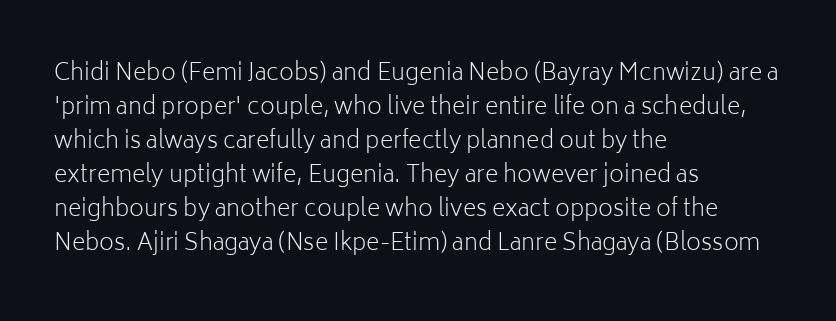
The image shows 23 px text type, upright; set left-aligned, normal line spacing (1.48x), normal letter spacing, not underlined.
